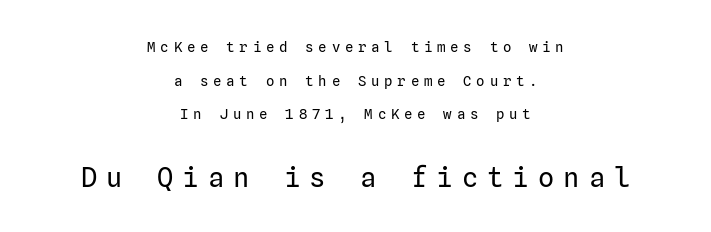
The image shows 27 px text type, upright; set centered, loose line spacing (2.41x), unusually wide letter spacing (+0.34 em), not underlined; the second (bottom) block is 1.93x larger.
